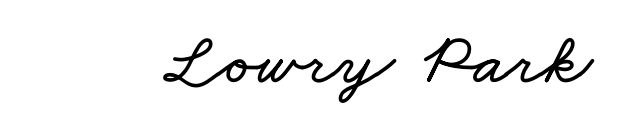
Q: Is the text underlined? A: No.
Q: Is the spacing between letters normal or unusually wide? A: Normal.
Q: Width (condensed, normal, or wide)? A: Wide.
Q: Stroke contrast? A: Low.
Q: x-height? A: Small.
Q: Monospaced? A: No.
